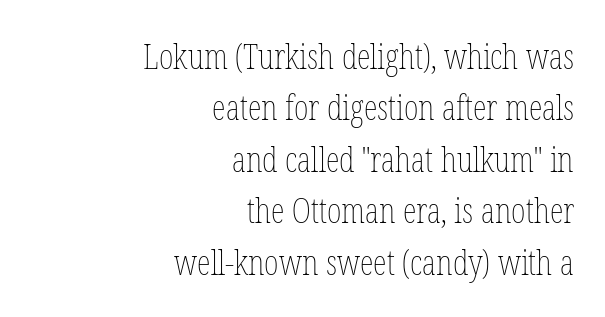
It's the straight-up-and-down kind of type. The rendering anchors every line to the right-hand side. No heavy texture on the line: the type isn't bold. Varying glyph widths throughout — classic text-font behaviour.
